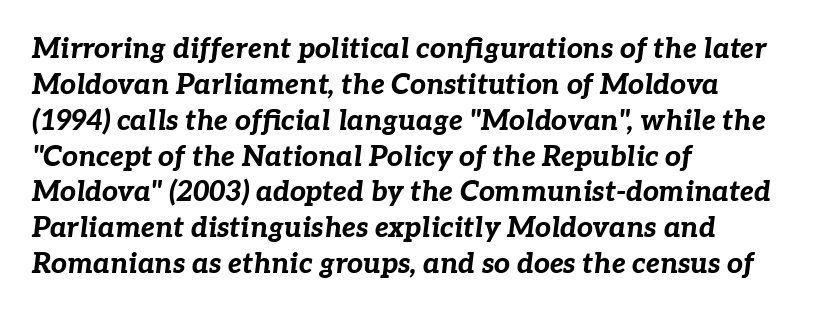
The rendering uses natural spacing where letterforms have individual widths. Teacher's note: observe the even left margin — that is flush-left alignment. Normally led — the rows are evenly, conventionally spaced. Here the glyphs are tracked normally, forming tight word shapes. Lines of text with bare space underneath.
